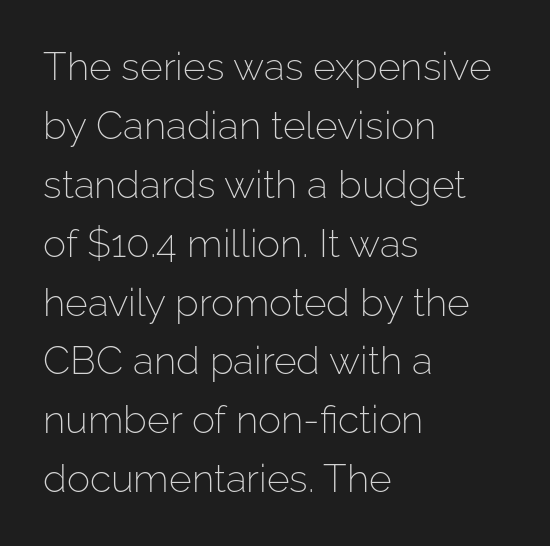
{"serif": "no", "italic": "no", "bold": "no", "weight": "light", "width": "normal", "stroke_contrast": "low", "x_height": "medium", "monospaced": "no", "underline": "no", "align": "left", "line_spacing": "normal", "line_spacing_ratio": 1.51, "letter_spacing": "normal", "letter_spacing_em": 0.0, "glyph_px": 39}
